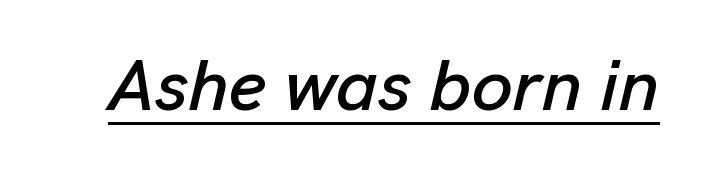
The image shows 73 px text type, italic (leaning right); set normal letter spacing, underlined; low stroke contrast and a medium x-height.
